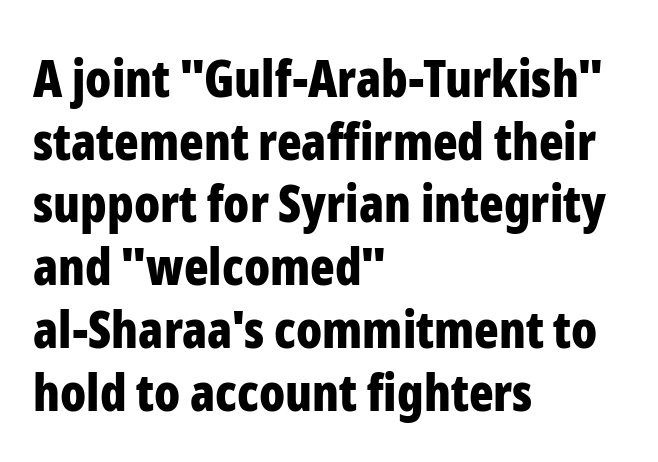
Q: Is the text bold? A: Yes.
Q: Is the text italic (slanted)? A: No, it is upright.
Q: Is the typeface a serif or a sans-serif typeface? A: Sans-serif.
Q: Is the text underlined? A: No.
Q: How is the paragraph aligned? A: Left-aligned.
Q: Is the spacing between letters normal or unusually wide? A: Normal.
Q: Width (condensed, normal, or wide)? A: Condensed.
Q: Stroke contrast? A: Low.
Q: x-height? A: Medium.
Q: Monospaced? A: No.
